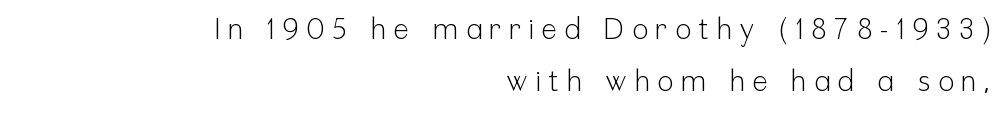
The string is rendered with underlining switched off. Stems and bowls with no extra thickness — not bold. Every row of glyphs terminates at an identical x-position on the right. This sample uses expanded letter spacing, leaving extra air between glyphs. In terms of letterform style, serifs are entirely absent. This is the regular roman posture of the typeface.
